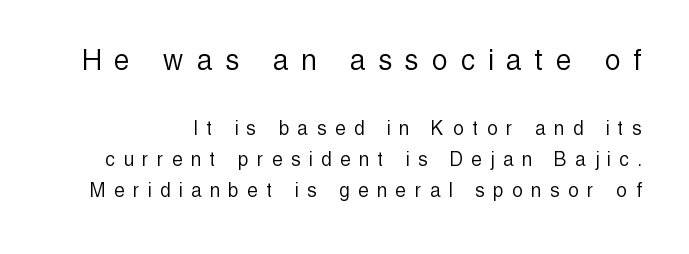
Think of a printed novel: that variable character pitch is what you see here. The emphasis by scale lands on block number one, above. Students, note that the glyphs here are deliberately spaced far apart. Each stroke keeps to a modest, everyday thickness or less. These lines were composed using upright roman letters. I'd call this a sans setting — the letters go barefoot.
